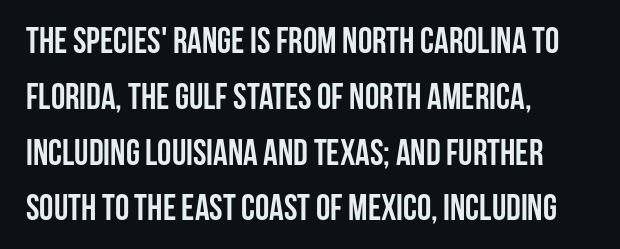
The image shows 36 px semibold, condensed sans-serif type, upright; set left-aligned, normal line spacing (1.55x), normal letter spacing, not underlined; low stroke contrast and a large x-height.
